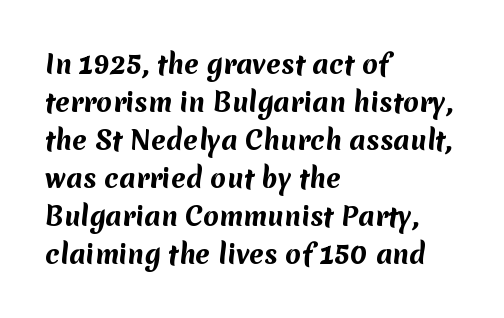
Notice how descenders clear the ascenders below comfortably — that's standard leading. Bold? Absolutely — the strokes are thick and heavy. The paragraph shown leans on its left margin. The words here are not underlined.
